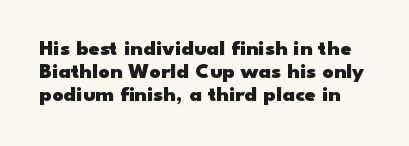
This sample uses an upright cut, with every glyph sitting square on the baseline. Weight: bold. Descenders are the only things crossing below the line. Tracking value appears to be zero — textbook default spacing.
